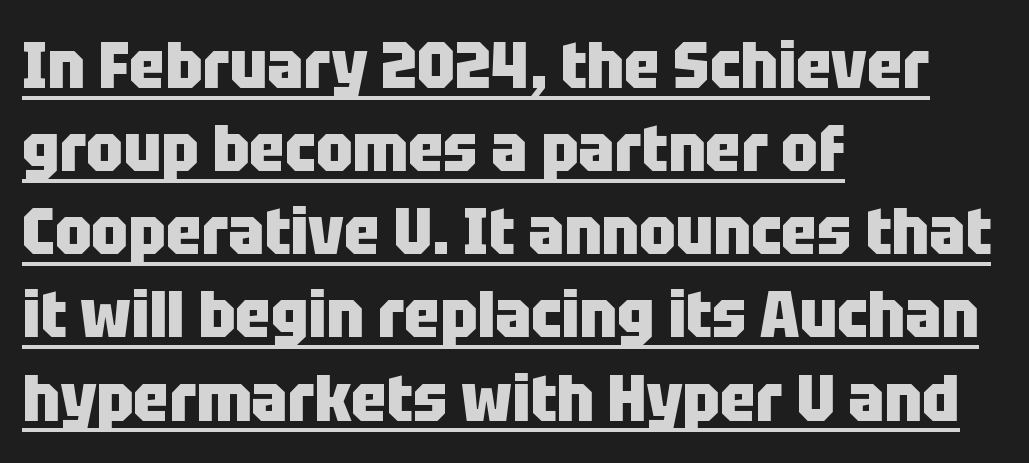
Q: Is the text bold? A: Yes.
Q: Is the text italic (slanted)? A: No, it is upright.
Q: Is the typeface a serif or a sans-serif typeface? A: Sans-serif.
Q: Is the text underlined? A: Yes.
Q: How is the paragraph aligned? A: Left-aligned.
Q: Is the spacing between letters normal or unusually wide? A: Normal.
Q: Is the spacing between lines tight, normal or loose? A: Normal.
Q: Width (condensed, normal, or wide)? A: Condensed.
Q: Stroke contrast? A: Low.
Q: x-height? A: Large.
Q: Monospaced? A: No.
